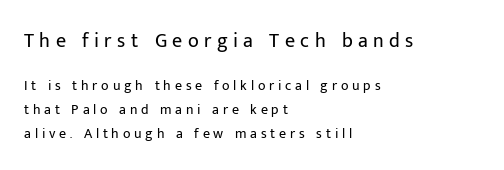
Characters follow at a spacing far wider than the type designer built in. This block has exactly the height ordinary leading produces. The font sits on the lighter half of the weight spectrum, regular included. Upright lettering throughout. The paragraph has a hard left edge and a soft right edge.
